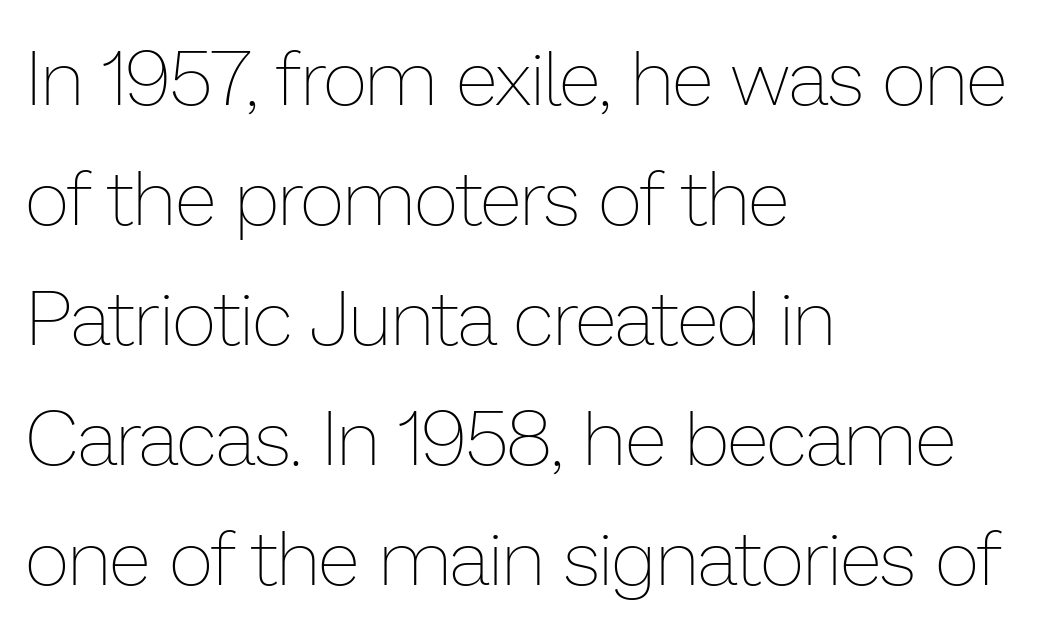
The image shows 77 px thin type, upright; set left-aligned, normal line spacing (1.56x), normal letter spacing, not underlined; low stroke contrast and a medium x-height.
